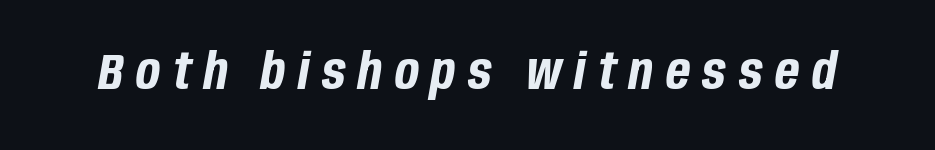
Q: Is the text bold? A: Yes.
Q: Is the text italic (slanted)? A: Yes, it leans right by about 10 degrees.
Q: Is the text underlined? A: No.
Q: Is the spacing between letters normal or unusually wide? A: Unusually wide.
Q: Width (condensed, normal, or wide)? A: Condensed.
Q: Stroke contrast? A: Low.
Q: x-height? A: Large.
Q: Monospaced? A: No.
